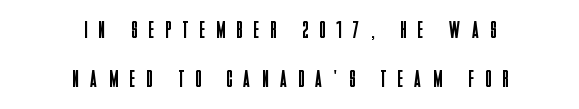
The image shows 24 px text type, upright; set centered, loose line spacing (2.06x), unusually wide letter spacing (+0.5 em), not underlined.
